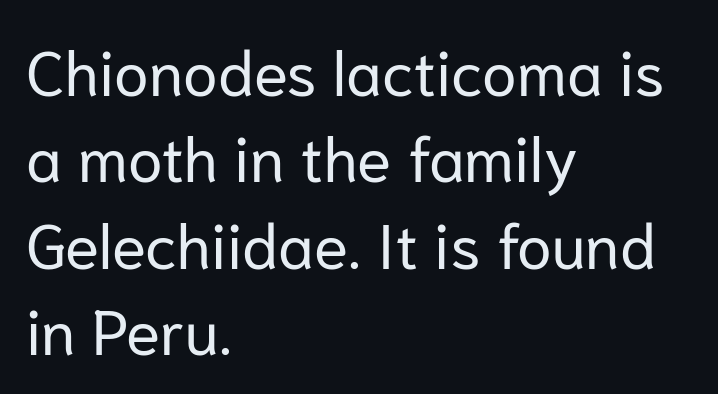
Is there much room between lines? A standard amount, neither cramped nor airy. Typeset ragged right — the left edge is the straight one. Descenders hang freely into open space. In terms of letterspacing, this is plain default setting. Spacing verdict: proportional, widths tailored to each character. The face looks like a standard text weight, possibly lighter.
